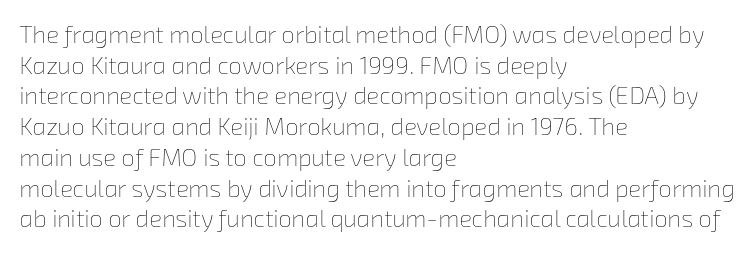
Is the stroke heavy? The answer is a plain regular-or-lighter. Glance below the letters and you will spot only blank space. The lines in this sample share a left origin and differ only in where they stop. Standard letterfit; no display-style spreading of the glyphs. Interline gaps are of average width in this sample.
